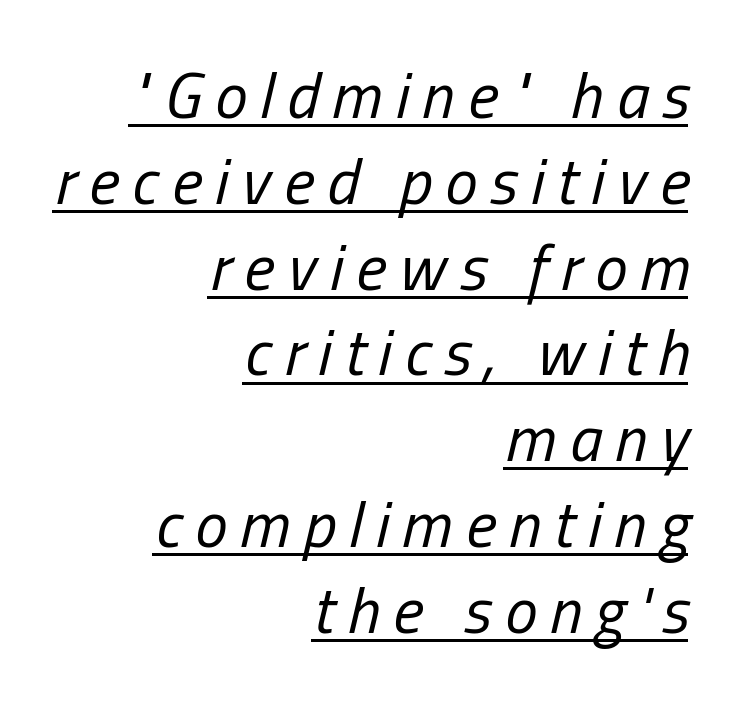
The tracking jumps out immediately: characters are airy and widely separated. The face used here appears with an underline applied. Think of a printed novel: that variable character pitch is what you see here. The font's italic variant was chosen for this text. Compared with a typical body face, this is equally light or lighter still. This rendering uses right alignment, leaving the left contour irregular.
